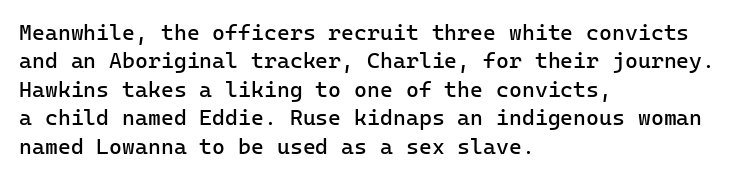
Rule under the text: the space is simply empty. Honestly, the letter spacing is just normal — you wouldn't notice it. The font's upright variant was chosen for this text. The strokes are not fattened; the text isn't bold. Layout note: lines flush left. The designer left line spacing at the default.
